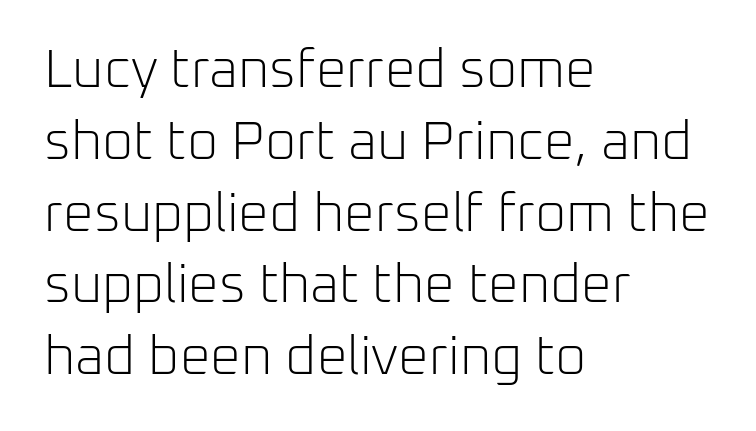
Q: Is the text bold? A: No.
Q: Is the text italic (slanted)? A: No, it is upright.
Q: Is the typeface a serif or a sans-serif typeface? A: Sans-serif.
Q: Is the text underlined? A: No.
Q: How is the paragraph aligned? A: Left-aligned.
Q: Is the spacing between letters normal or unusually wide? A: Normal.
Q: Is the spacing between lines tight, normal or loose? A: Normal.
Q: Width (condensed, normal, or wide)? A: Normal.
Q: Stroke contrast? A: Low.
Q: x-height? A: Medium.
Q: Monospaced? A: No.
